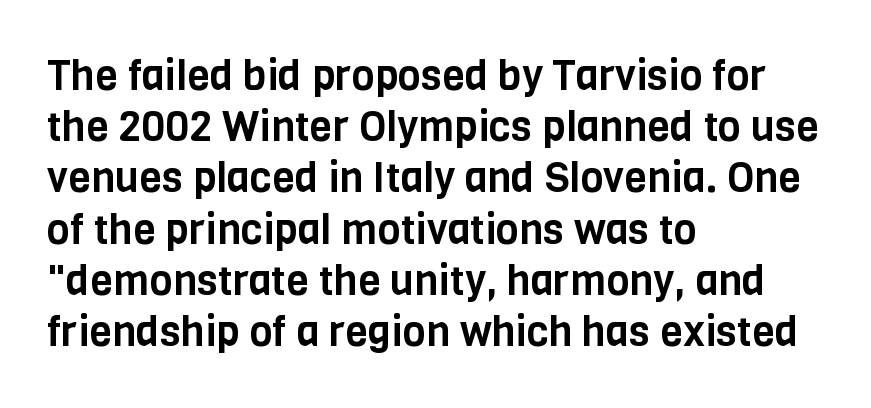
Letter spacing: default. This is sans-serif lettering, the kind often seen on screens and signage. Type without underlining. It's the straight-up-and-down kind of type. Proportional: the letters do not fall into vertical columns. The passage is arranged the way most books set body copy — flush left.
